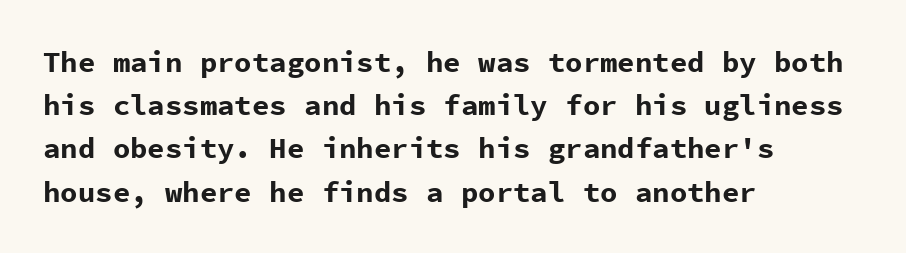
{"serif": "no", "italic": "no", "bold": "yes", "weight": "bold", "width": "normal", "stroke_contrast": "low", "x_height": "medium", "monospaced": "yes", "underline": "no", "align": "left", "line_spacing": "normal", "line_spacing_ratio": 1.49, "letter_spacing": "normal", "letter_spacing_em": 0.0, "glyph_px": 29}
